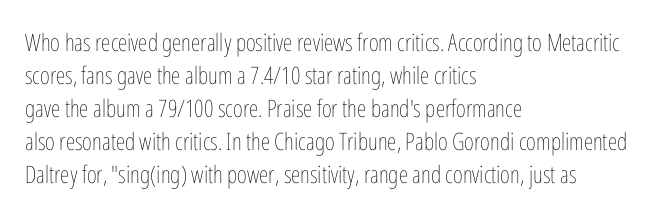
Horizontally, the lines are justified to the leading edge only. A roman cut, with each character standing at attention. The lines sit at an ordinary, default distance from one another. The font sits on the lighter half of the weight spectrum, regular included. Just letters on the line, the space beneath them empty. Standard letterfit; no display-style spreading of the glyphs.
